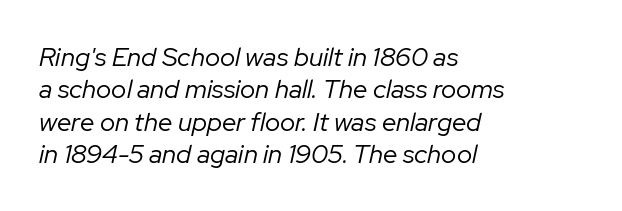
The image shows 26 px text type, italic (leaning right); set left-aligned, normal line spacing (1.25x), normal letter spacing, not underlined.
